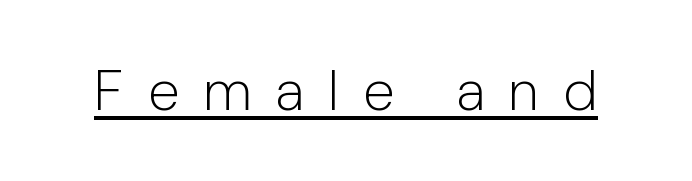
{"serif": "no", "italic": "no", "bold": "no", "weight": "light", "width": "normal", "stroke_contrast": "low", "x_height": "medium", "monospaced": "no", "underline": "yes", "letter_spacing": "wide", "letter_spacing_em": 0.42, "glyph_px": 57}
